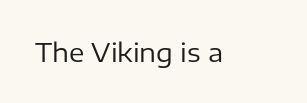
Q: Is the text bold? A: No.
Q: Is the text italic (slanted)? A: No, it is upright.
Q: Is the text underlined? A: No.
Q: Is the spacing between letters normal or unusually wide? A: Normal.
